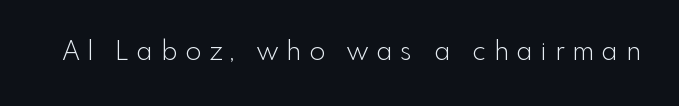
Bare-footed words on every line. Each word looks stretched out because of the extra space between its letters. It's the straight-up-and-down kind of type. Counters stay open thanks to moderate or lighter strokes.
